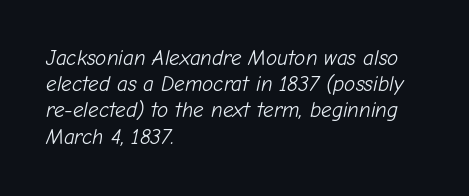
Default kerning and tracking; the words read as compact shapes. The letters are slanted; this is an italic face. Leading: standard. Honestly, there is no underline to notice here at all.
